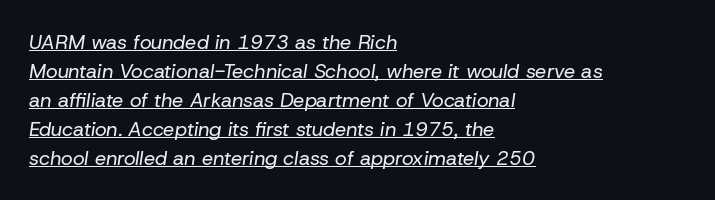
Nothing heavy about these letters — not bold at all. What's the leading like? Ordinary, nothing unusual. Descenders here cross a horizontal rule under the line. The tracking reads as untouched default to a designer's eye.
